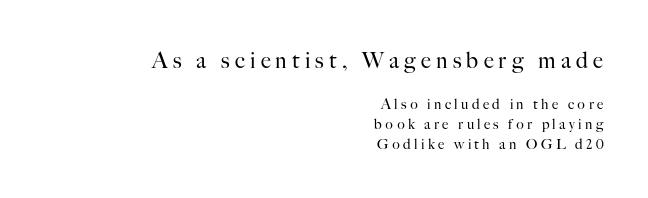
The image shows 22 px text type, upright; set right-aligned, normal line spacing (1.42x), unusually wide letter spacing (+0.24 em), not underlined; the first (top) block is 1.57x larger.
